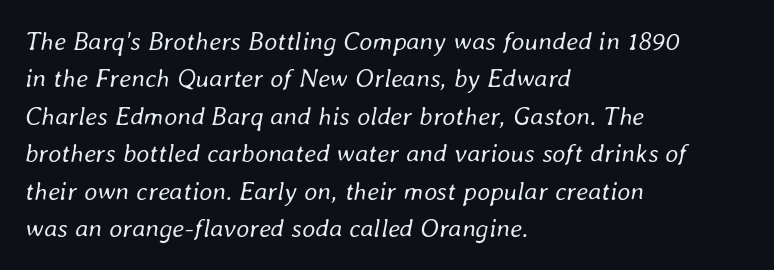
Q: Is the text bold? A: No.
Q: Is the text italic (slanted)? A: Yes, it leans right by about 8 degrees.
Q: Is the text underlined? A: No.
Q: How is the paragraph aligned? A: Left-aligned.
Q: Is the spacing between letters normal or unusually wide? A: Normal.
Q: Is the spacing between lines tight, normal or loose? A: Normal.
